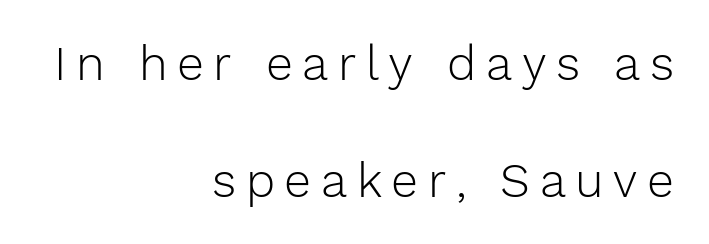
This is sans-serif lettering, the kind often seen on screens and signage. Italic? Not at all — the glyphs are vertical. Leftover space on each line is placed entirely before the opening word. Stroke thickness stays within the range of a standard reading face or lighter.
